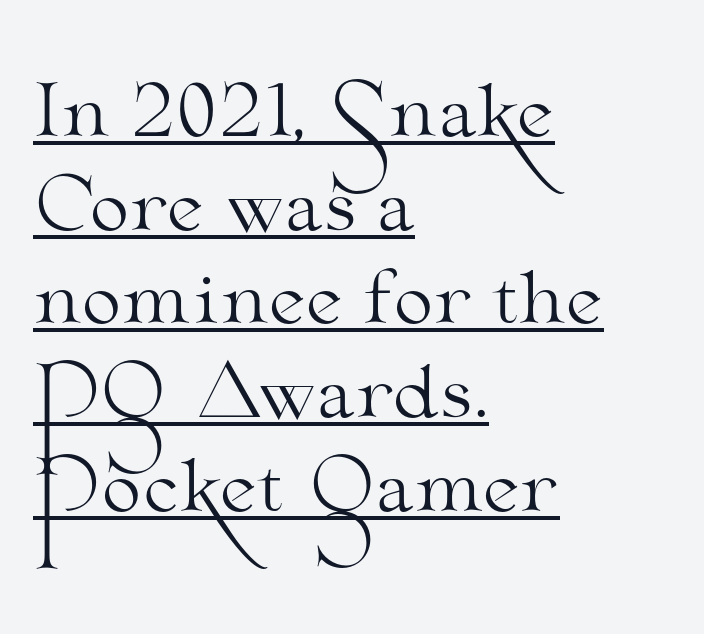
The letters sit at their default tracking, neither squeezed nor spread. Horizontal alignment here is leftward, the default for most running prose. In terms of posture, this sample is upright. The rendering uses a moderate line-height, typical for paragraphs. On a weight scale, this lands at 450 or below.
